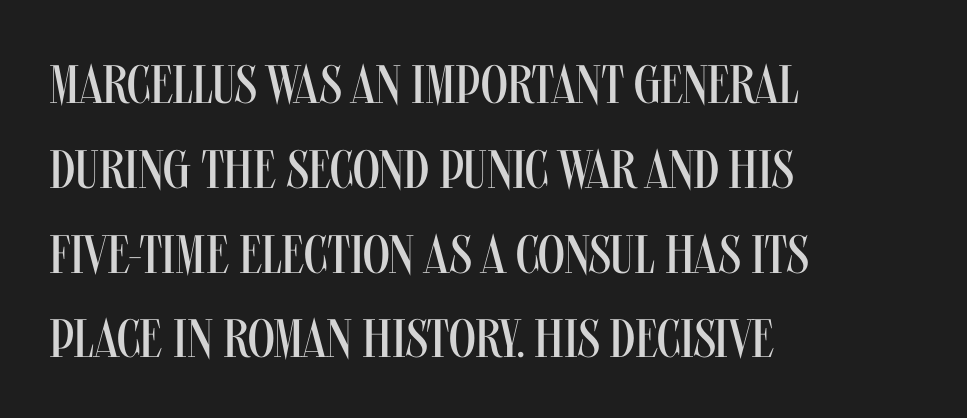
Q: Is the text bold? A: No.
Q: Is the text italic (slanted)? A: No, it is upright.
Q: Is the typeface a serif or a sans-serif typeface? A: Sans-serif.
Q: Is the text underlined? A: No.
Q: How is the paragraph aligned? A: Left-aligned.
Q: Is the spacing between letters normal or unusually wide? A: Normal.
Q: Is the spacing between lines tight, normal or loose? A: Normal.
Q: Width (condensed, normal, or wide)? A: Condensed.
Q: Stroke contrast? A: Medium.
Q: x-height? A: Large.
Q: Monospaced? A: No.
